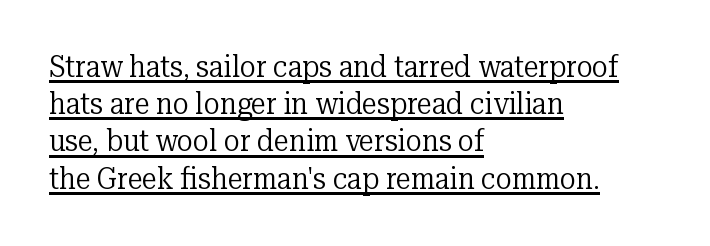
{"serif": "yes", "italic": "no", "bold": "no", "weight": "regular", "width": "normal", "stroke_contrast": "low", "x_height": "medium", "monospaced": "no", "underline": "yes", "align": "left", "line_spacing_ratio": 1.24, "letter_spacing": "normal", "letter_spacing_em": 0.0, "glyph_px": 30}
